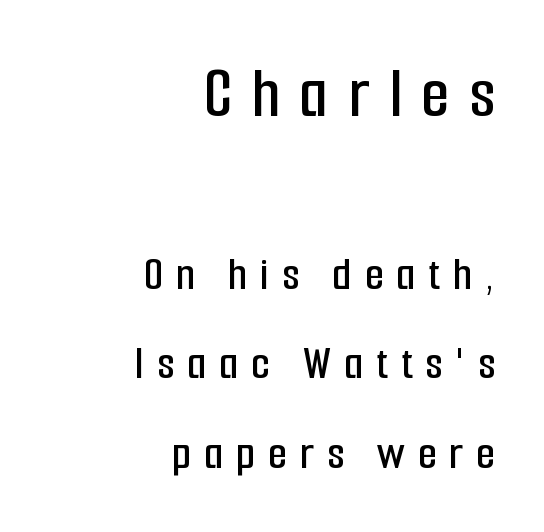
The image shows 74 px condensed sans-serif type, upright; set right-aligned, line spacing 1.83x, unusually wide letter spacing (+0.26 em), not underlined; the first (top) block is 1.51x larger; low stroke contrast and a medium x-height.
